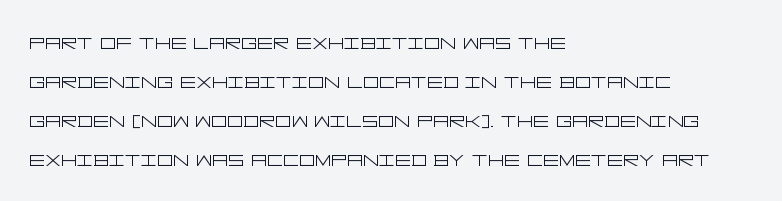
{"italic": "no", "bold": "no", "underline": "no", "align": "left", "line_spacing": "normal", "line_spacing_ratio": 1.56, "letter_spacing": "normal", "letter_spacing_em": 0.0, "glyph_px": 25}
